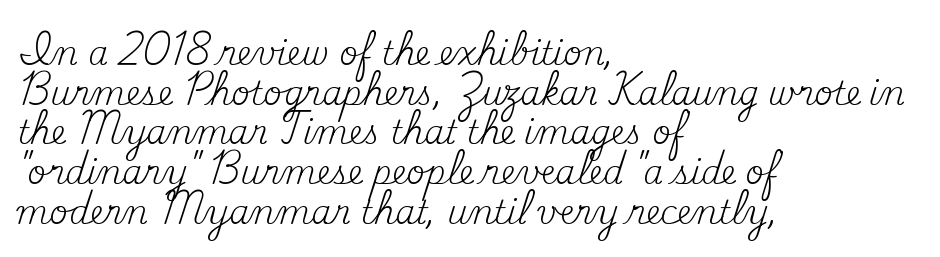
The image shows 32 px regular-weight serif type; set left-aligned, line spacing 1.24x, normal letter spacing, not underlined; medium stroke contrast and a small x-height.
